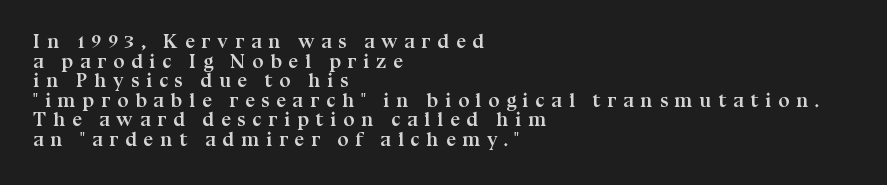
{"italic": "no", "bold": "yes", "underline": "no", "align": "left", "line_spacing": "tight", "line_spacing_ratio": 0.98, "letter_spacing": "wide", "letter_spacing_em": 0.33, "glyph_px": 20}
